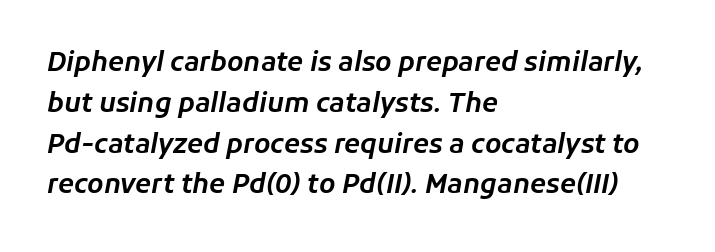
Just letters on the line, the space beneath them empty. Inter-character spacing is left at the font's built-in metrics. The typography opts for an oblique posture over an upright one. Summary of vertical rhythm: regular, with standard interline spacing. Casual observation: everything's shoved over to the left.
